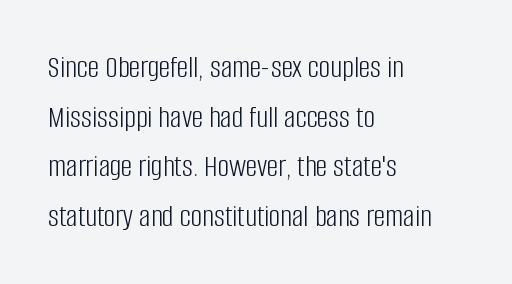
{"serif": "no", "italic": "no", "bold": "no", "weight": "light", "width": "condensed", "stroke_contrast": "low", "x_height": "large", "monospaced": "no", "underline": "no", "align": "left", "line_spacing": "normal", "line_spacing_ratio": 1.55, "letter_spacing": "normal", "letter_spacing_em": 0.0, "glyph_px": 32}
